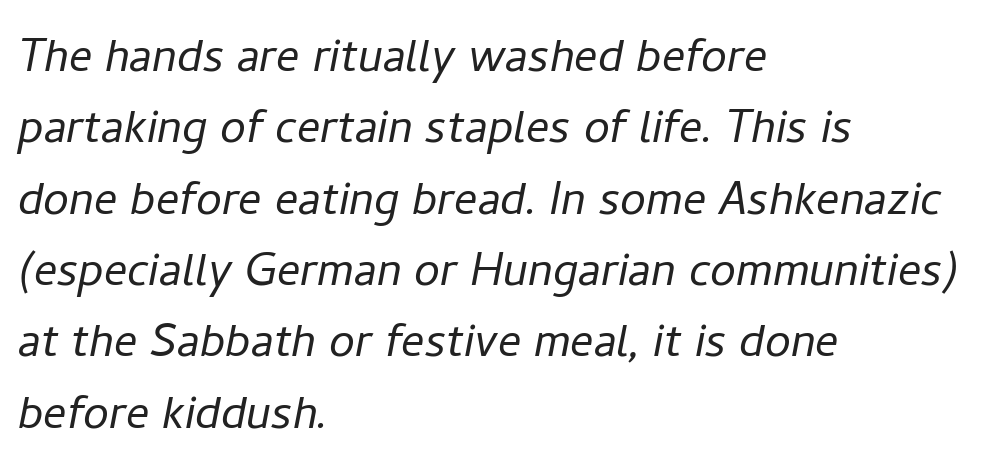
Q: Is the text bold? A: No.
Q: Is the text italic (slanted)? A: Yes, it leans right by about 11 degrees.
Q: Is the text underlined? A: No.
Q: How is the paragraph aligned? A: Left-aligned.
Q: Is the spacing between letters normal or unusually wide? A: Normal.
Q: Width (condensed, normal, or wide)? A: Normal.
Q: Stroke contrast? A: Low.
Q: x-height? A: Medium.
Q: Monospaced? A: No.
